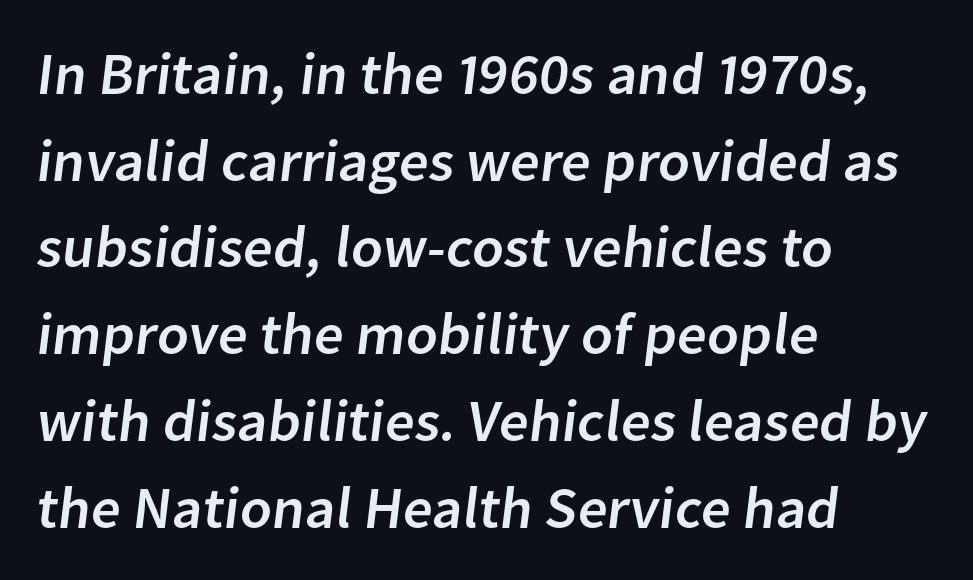
{"serif": "no", "width": "normal", "stroke_contrast": "low", "x_height": "medium", "monospaced": "no", "underline": "no", "align": "left", "line_spacing": "normal", "line_spacing_ratio": 1.47, "letter_spacing": "normal", "letter_spacing_em": 0.0, "glyph_px": 59}
